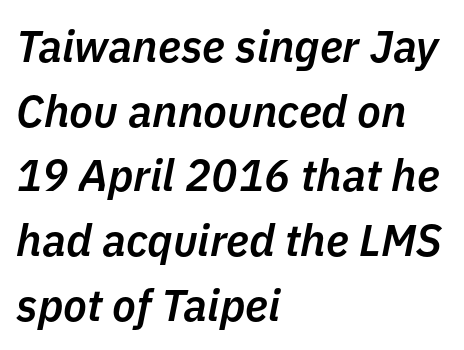
The image shows 44 px semibold type, italic (leaning right); set left-aligned, normal line spacing (1.47x), normal letter spacing, not underlined; low stroke contrast and a medium x-height.
